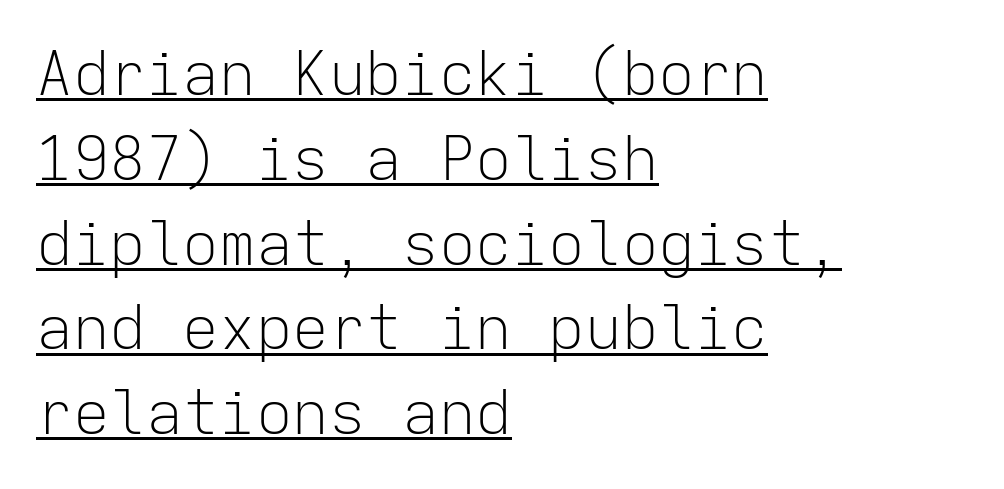
Every character sits straight up, as roman type does. The type family on display is of the sans-serif kind. Monospaced: the letters line up in strict vertical columns. Glance below the letters and you will spot a drawn line. Where is the straight margin? On the left.
